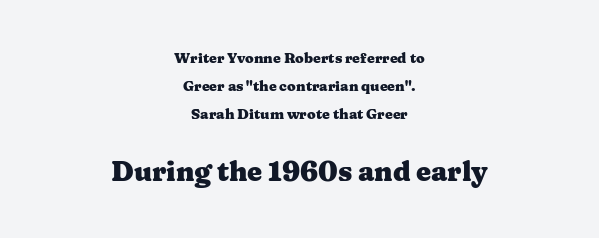
Visually, the bottom section dominates because its glyphs are scaled up. The vertical gap from one line to the next is large. The letters stand straight up with perfectly vertical stems. Each word holds together tightly as a unit, with standard inter-letter gaps.
